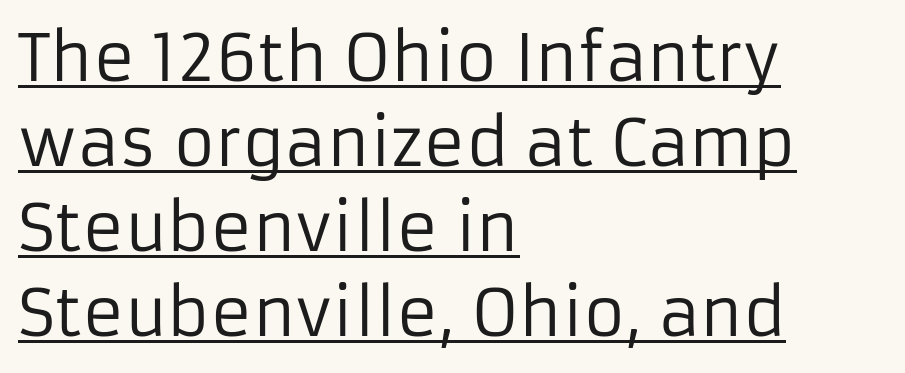
Q: Is the text bold? A: No.
Q: Is the text italic (slanted)? A: No, it is upright.
Q: Is the typeface a serif or a sans-serif typeface? A: Sans-serif.
Q: Is the text underlined? A: Yes.
Q: How is the paragraph aligned? A: Left-aligned.
Q: Is the spacing between letters normal or unusually wide? A: Normal.
Q: Is the spacing between lines tight, normal or loose? A: Normal.
Q: Width (condensed, normal, or wide)? A: Normal.
Q: Stroke contrast? A: Low.
Q: x-height? A: Medium.
Q: Monospaced? A: No.
